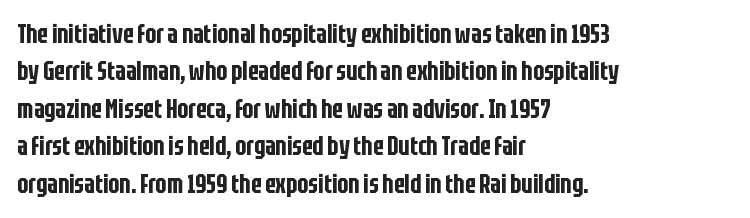
Q: Is the text italic (slanted)? A: No, it is upright.
Q: Is the text underlined? A: No.
Q: How is the paragraph aligned? A: Left-aligned.
Q: Is the spacing between letters normal or unusually wide? A: Normal.
Q: Is the spacing between lines tight, normal or loose? A: Normal.
